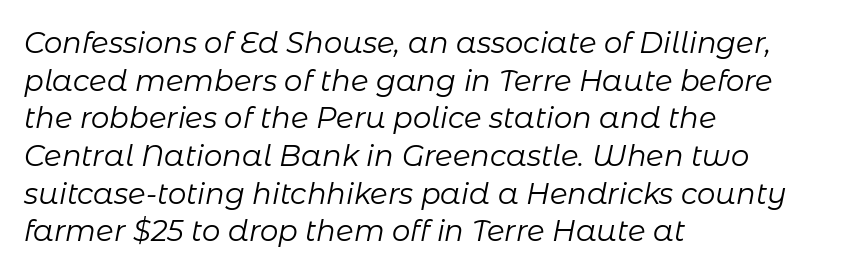
{"italic": "yes", "lean": "right", "slant_degrees": 11, "bold": "no", "weight": "regular", "width": "normal", "stroke_contrast": "low", "x_height": "medium", "monospaced": "no", "underline": "no", "align": "left", "line_spacing": "normal", "line_spacing_ratio": 1.3, "letter_spacing": "normal", "letter_spacing_em": 0.0, "glyph_px": 29}
